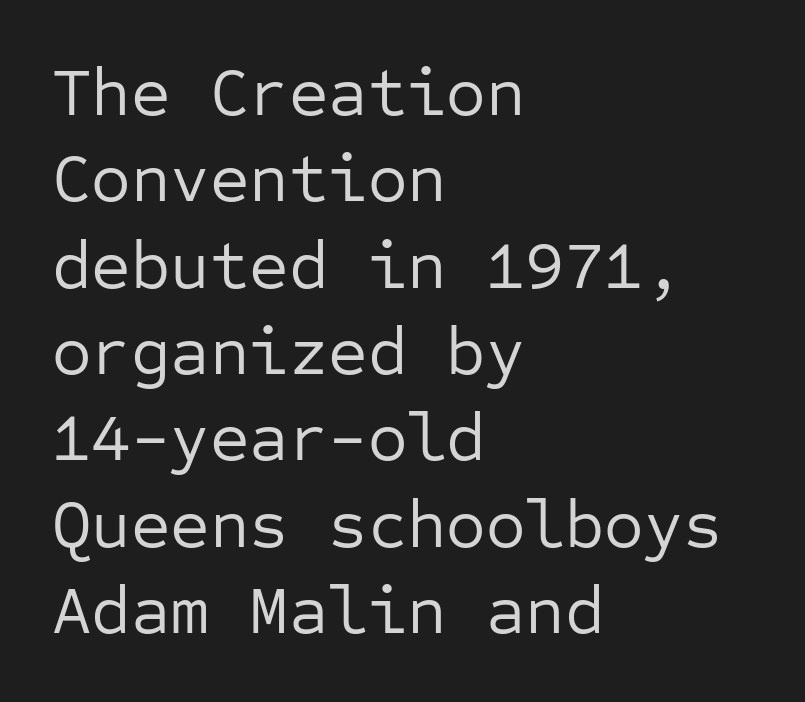
The space directly below the letters is spotless. The letters sit at their default tracking, neither squeezed nor spread. The axis of the letterforms is exactly vertical. The font sits on the lighter half of the weight spectrum, regular included. Type style note: lacks serifs.
